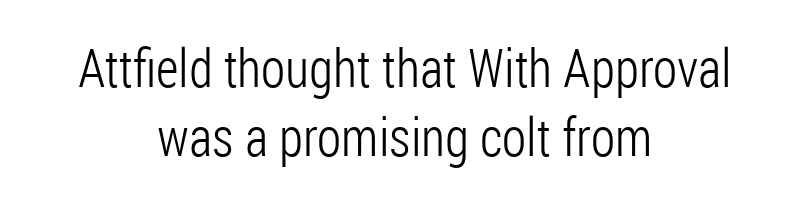
The image shows 53 px light, condensed sans-serif type, upright; set centered, normal line spacing (1.31x), normal letter spacing, not underlined; low stroke contrast and a medium x-height.
